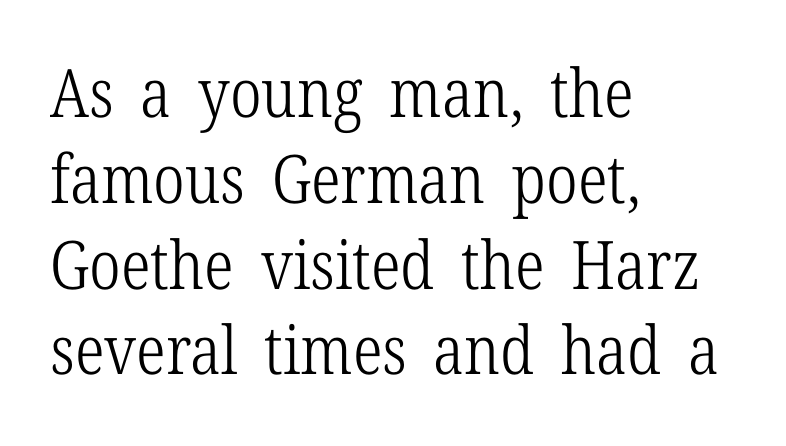
The image shows 67 px light, condensed serif type, upright; set left-aligned, normal line spacing (1.28x), normal letter spacing, not underlined; low stroke contrast and a medium x-height.
